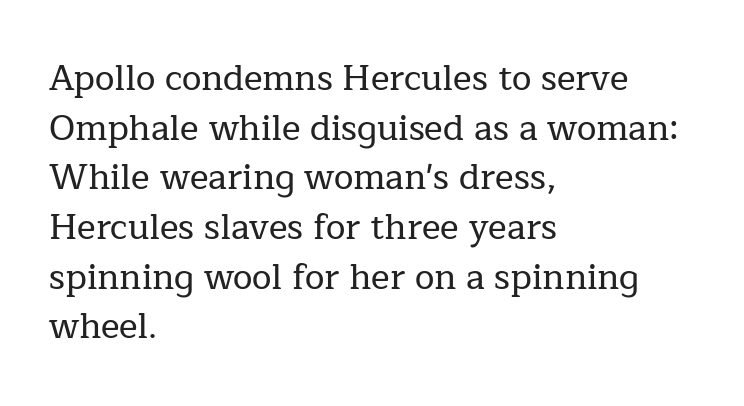
The image shows 35 px serif type, upright; set left-aligned, normal line spacing (1.42x), normal letter spacing, not underlined; low stroke contrast and a medium x-height.
